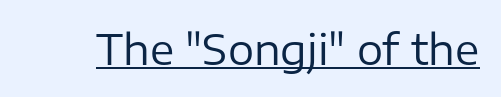
Regarding serifs, this sample does without them. Weight: in the light-to-regular range. The gaps between neighbouring characters are ordinary and unremarkable. The letters stand straight up with perfectly vertical stems. These characters rest on top of a visible drawn line. Here the designer chose a conventional face with non-uniform glyph widths.
